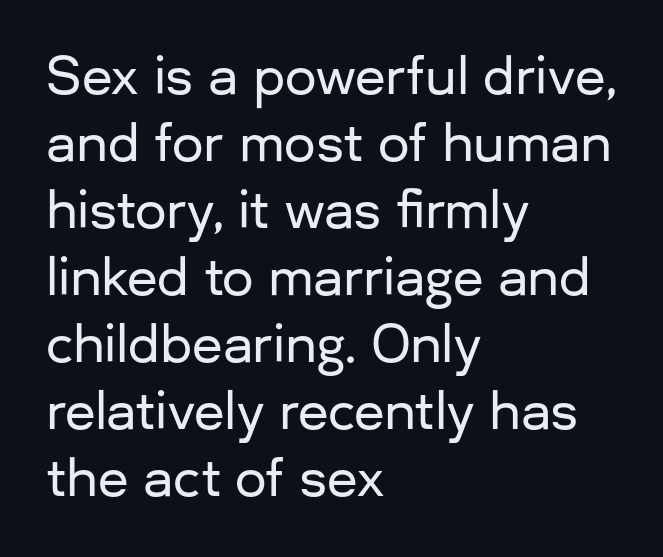
{"serif": "no", "italic": "no", "width": "normal", "stroke_contrast": "low", "x_height": "medium", "monospaced": "no", "underline": "no", "align": "left", "line_spacing": "normal", "line_spacing_ratio": 1.34, "letter_spacing": "normal", "letter_spacing_em": 0.0, "glyph_px": 50}
